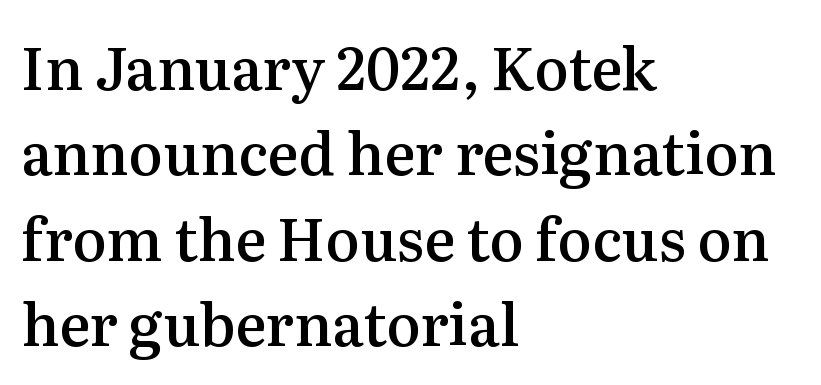
Q: Is the text bold? A: Semi-bold.
Q: Is the text italic (slanted)? A: No, it is upright.
Q: Is the typeface a serif or a sans-serif typeface? A: Serif.
Q: Is the text underlined? A: No.
Q: How is the paragraph aligned? A: Left-aligned.
Q: Is the spacing between letters normal or unusually wide? A: Normal.
Q: Is the spacing between lines tight, normal or loose? A: Normal.
Q: Width (condensed, normal, or wide)? A: Normal.
Q: Stroke contrast? A: Medium.
Q: x-height? A: Medium.
Q: Monospaced? A: No.
